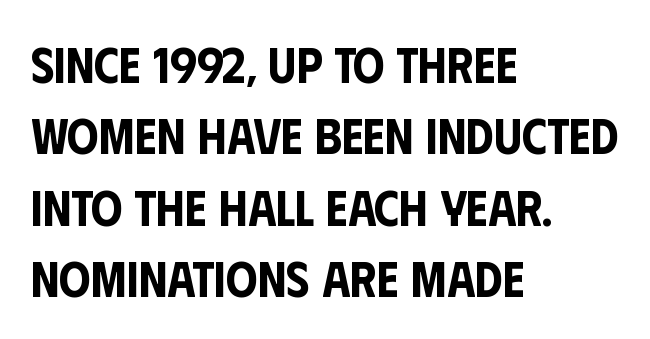
{"serif": "no", "italic": "no", "width": "condensed", "stroke_contrast": "low", "x_height": "large", "monospaced": "no", "underline": "no", "align": "left", "line_spacing": "normal", "line_spacing_ratio": 1.43, "letter_spacing": "normal", "letter_spacing_em": 0.0, "glyph_px": 50}
